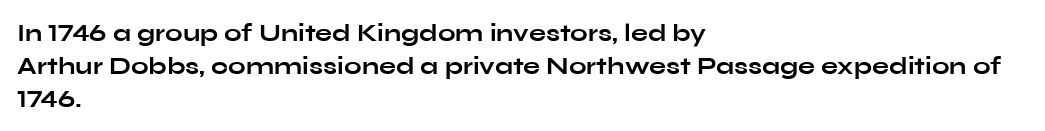
A full-strength bold gives these letters their thick strokes. The gaps between neighbouring characters are ordinary and unremarkable. The lines sit at an ordinary, default distance from one another. Descender tails drop into unmarked territory.
